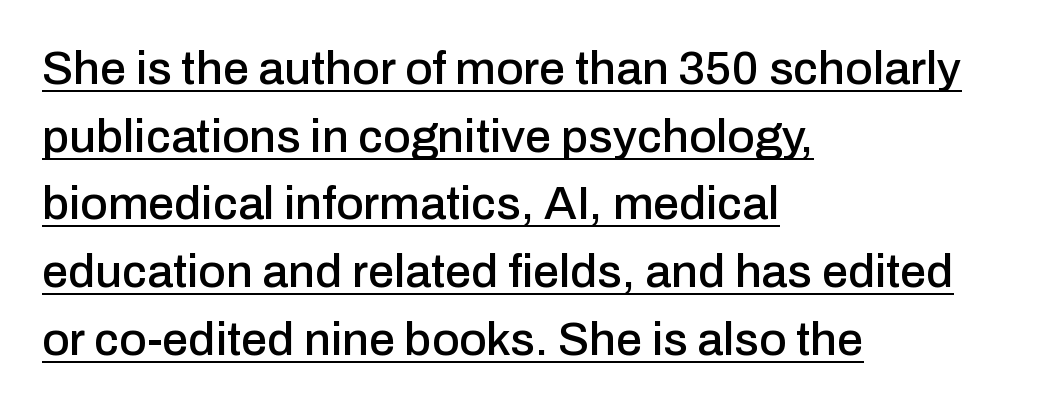
Q: Is the text italic (slanted)? A: No, it is upright.
Q: Is the typeface a serif or a sans-serif typeface? A: Sans-serif.
Q: Is the text underlined? A: Yes.
Q: How is the paragraph aligned? A: Left-aligned.
Q: Is the spacing between letters normal or unusually wide? A: Normal.
Q: Is the spacing between lines tight, normal or loose? A: Normal.
Q: Width (condensed, normal, or wide)? A: Normal.
Q: Stroke contrast? A: Low.
Q: x-height? A: Medium.
Q: Monospaced? A: No.
